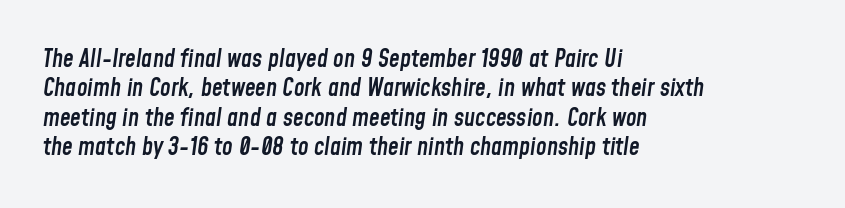
Q: Is the text bold? A: Semi-bold.
Q: Is the text italic (slanted)? A: Yes, it leans right by about 8 degrees.
Q: Is the text underlined? A: No.
Q: How is the paragraph aligned? A: Left-aligned.
Q: Is the spacing between letters normal or unusually wide? A: Normal.
